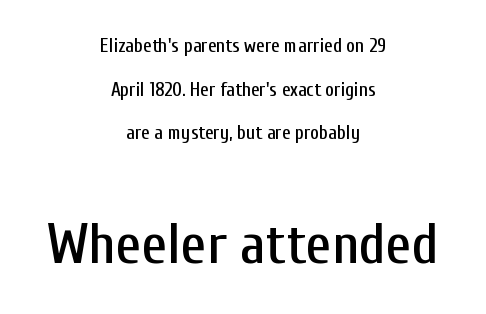
In terms of letterform style, serifs are entirely absent. A typesetter would call this leading open, well beyond the default. Rendered with straight, roman letterforms. The designer gave the closing block more size than the opening block. A typesetter would call this proportional, since set widths differ per character. The space beneath each line is pristine and unruled.
